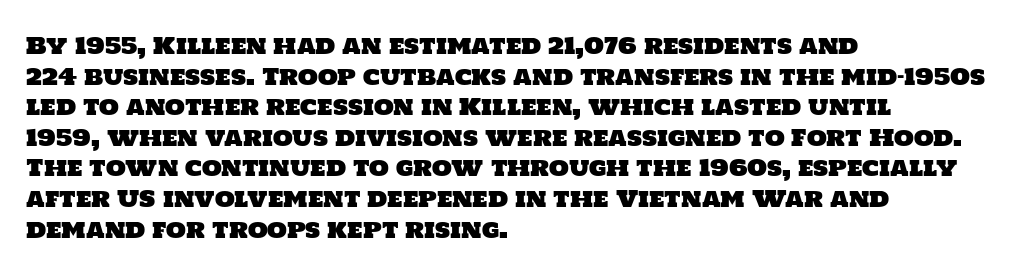
The image shows 23 px text type; set left-aligned, normal line spacing (1.33x), normal letter spacing, not underlined.
